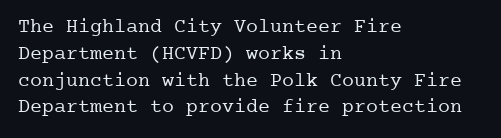
{"italic": "no", "bold": "no", "underline": "no", "align": "left", "line_spacing": "normal", "line_spacing_ratio": 1.34, "letter_spacing": "normal", "letter_spacing_em": 0.0, "glyph_px": 20}
